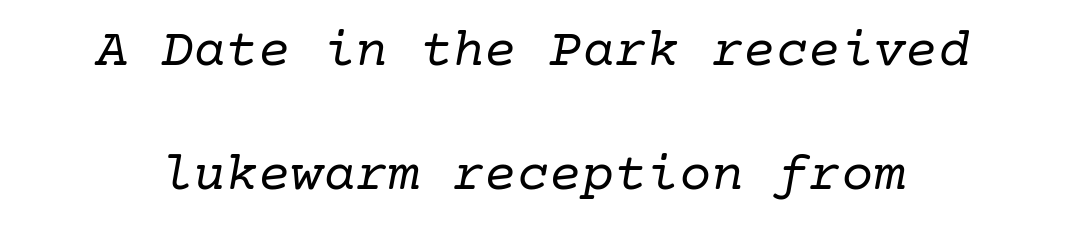
The rendering keeps characters at their native spacing. Emphasis-style slanted type is in use. A great deal of white space separates one row of letters from the next. Beneath every word, the page is bare. The font family rendered here belongs to the serif group. Ink coverage per letter is moderate at most.
